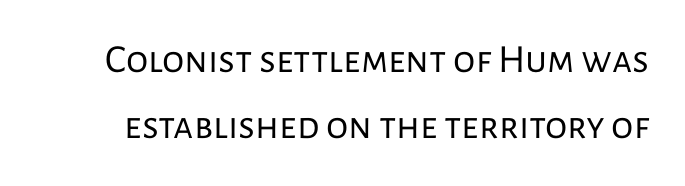
The image shows 40 px regular-weight sans-serif type, upright; set normal line spacing (1.64x), normal letter spacing, not underlined; low stroke contrast and a medium x-height.
